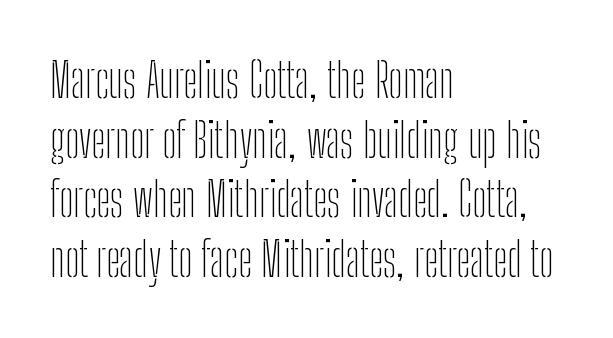
The image shows 48 px thin, condensed sans-serif type, upright; set left-aligned, line spacing 1.24x, normal letter spacing, not underlined; low stroke contrast and a medium x-height.
